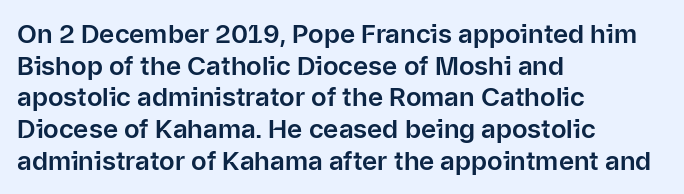
{"italic": "no", "underline": "no", "align": "left", "line_spacing_ratio": 1.22, "letter_spacing": "normal", "letter_spacing_em": 0.0, "glyph_px": 26}
